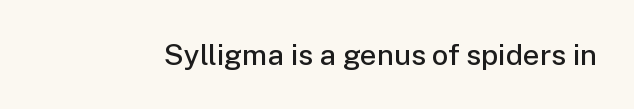
The image shows 29 px semibold sans-serif type, upright; set normal letter spacing, not underlined; low stroke contrast and a medium x-height.
